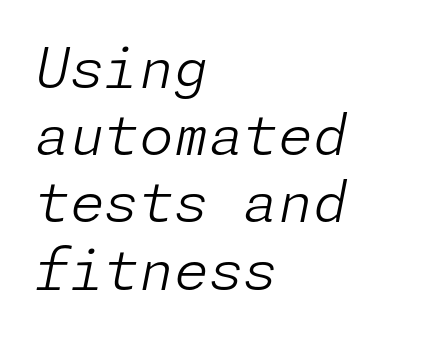
Does the copy run flush right? No — it runs flush left. The rendering keeps characters at their native spacing. Quick note: underline off. These glyphs show unthickened strokes, regular width or finer.
